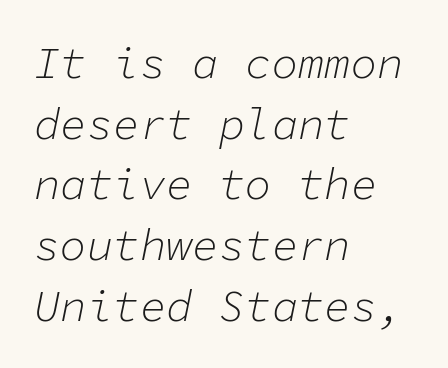
The weight would be labelled regular, book, light, or lighter still. The string is rendered with underlining switched off. The text carries the slant typical of an italic or oblique font. Layout note: lines flush left.
